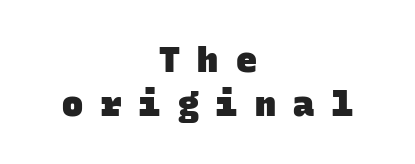
Q: Is the text bold? A: Yes.
Q: Is the typeface a serif or a sans-serif typeface? A: Sans-serif.
Q: Is the text underlined? A: No.
Q: How is the paragraph aligned? A: Centered.
Q: Is the spacing between letters normal or unusually wide? A: Unusually wide.
Q: Is the spacing between lines tight, normal or loose? A: Normal.
Q: Width (condensed, normal, or wide)? A: Normal.
Q: Stroke contrast? A: Low.
Q: x-height? A: Large.
Q: Monospaced? A: Yes.
